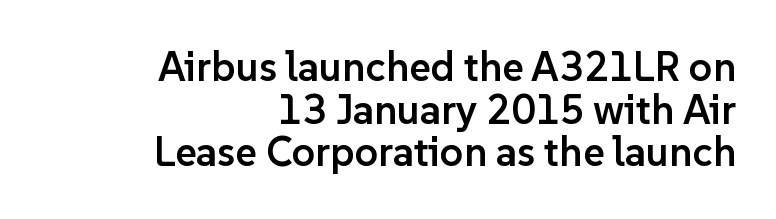
Weight check: semibold — heavier than regular, not quite bold. Is this a fixed-width face? No — the glyphs have proportional, varying widths. The letters stand straight up with perfectly vertical stems. Tightly led — the rows are bunched.
